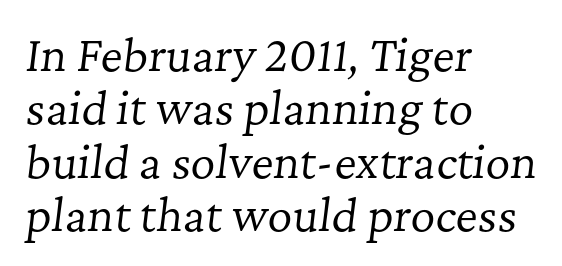
Looks like regular typesetting: each glyph gets only the width it needs. Unbolded letterforms with no extra heft. Horizontally, the lines are justified to the leading edge only. Tall strokes in this sample are angled rather than plumb. Underlining? Definitely not there. The line texture is even and compact thanks to regular tracking.
